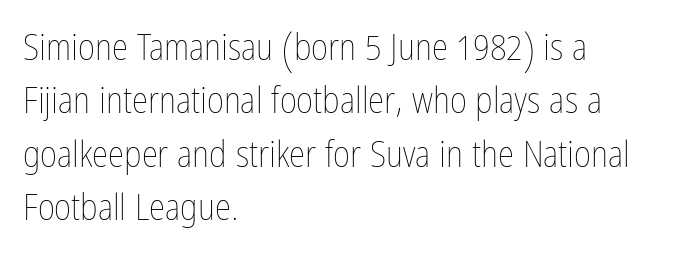
The image shows 37 px thin, condensed type, upright; set left-aligned, normal line spacing (1.44x), normal letter spacing, not underlined; low stroke contrast and a medium x-height.
